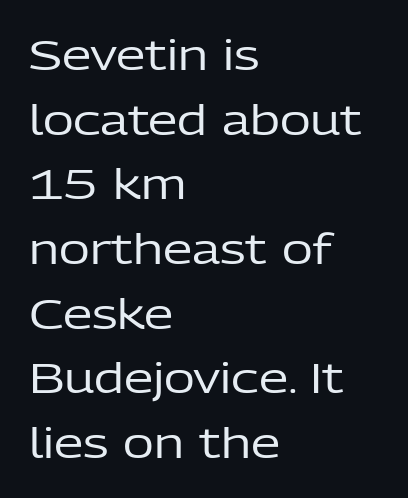
When letters stand straight like this, we call the style roman or upright. Teacher's note: observe the even left margin — that is flush-left alignment. The line-height multiplier appears to be the usual default. The passage shown is not underscored anywhere.
